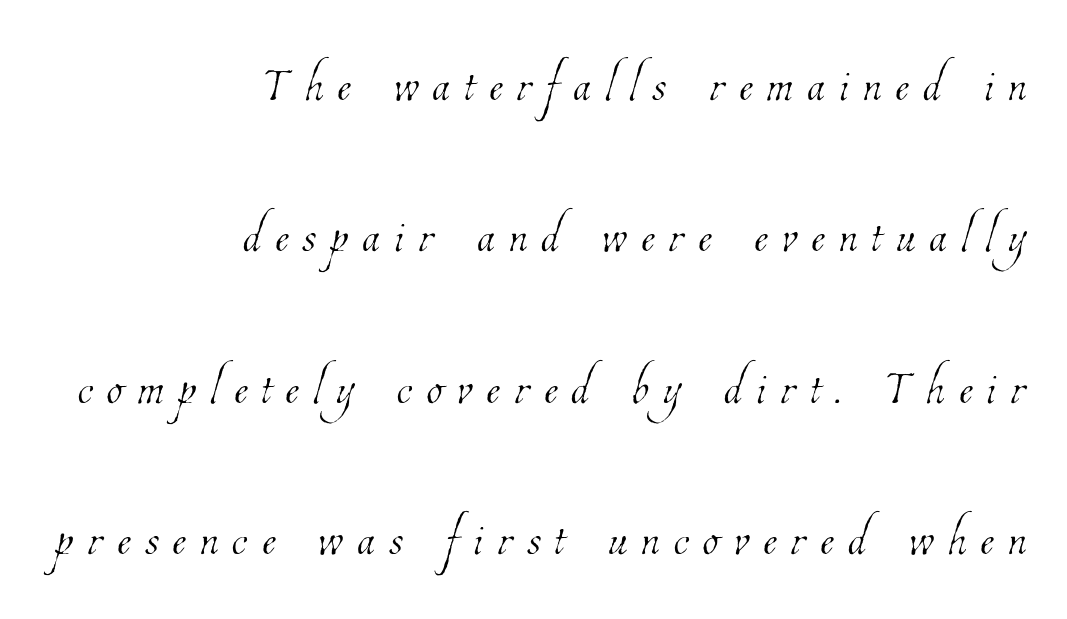
The image shows 65 px thin, condensed type; set right-aligned, loose line spacing (2.33x), unusually wide letter spacing (+0.22 em), not underlined; low stroke contrast and a medium x-height.
